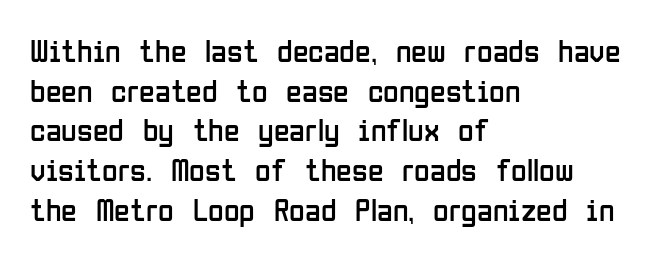
Q: Is the text bold? A: No.
Q: Is the text italic (slanted)? A: No, it is upright.
Q: Is the typeface a serif or a sans-serif typeface? A: Sans-serif.
Q: Is the text underlined? A: No.
Q: How is the paragraph aligned? A: Left-aligned.
Q: Is the spacing between letters normal or unusually wide? A: Normal.
Q: Width (condensed, normal, or wide)? A: Condensed.
Q: Stroke contrast? A: Low.
Q: x-height? A: Medium.
Q: Monospaced? A: No.
